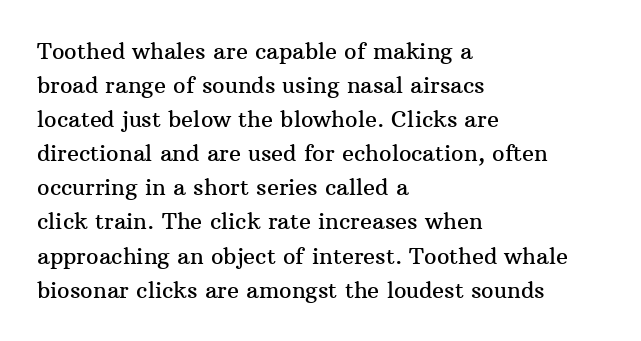
The image shows 22 px text type, upright; set left-aligned, normal line spacing (1.55x), normal letter spacing, not underlined.
